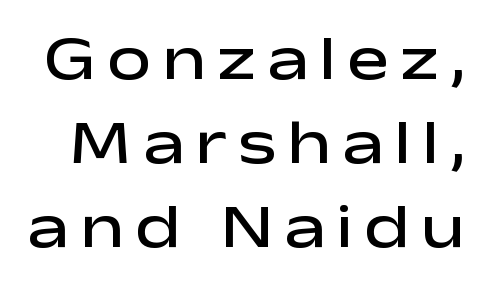
{"serif": "no", "italic": "no", "bold": "semi", "weight": "semibold", "width": "wide", "stroke_contrast": "low", "x_height": "medium", "monospaced": "no", "underline": "no", "line_spacing": "normal", "line_spacing_ratio": 1.33, "glyph_px": 63}
